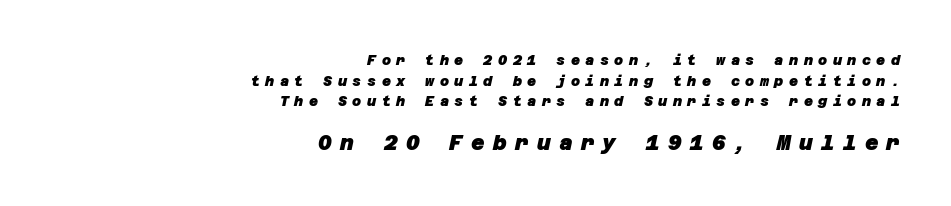
Line spacing here is normal. Spacing between characters has been opened up far beyond the box default. Small over large — that's the arrangement of the two blocks here. Teacher's note: observe the even right margin — that is flush-right alignment. A bare baseline throughout the passage.
